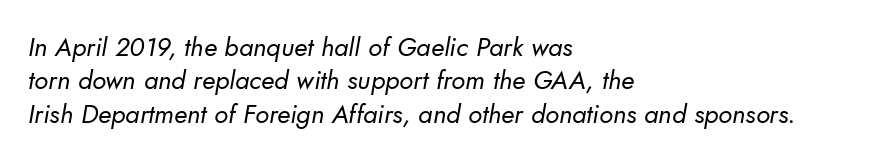
Q: Is the text bold? A: No.
Q: Is the text underlined? A: No.
Q: How is the paragraph aligned? A: Left-aligned.
Q: Is the spacing between letters normal or unusually wide? A: Normal.
Q: Is the spacing between lines tight, normal or loose? A: Normal.
